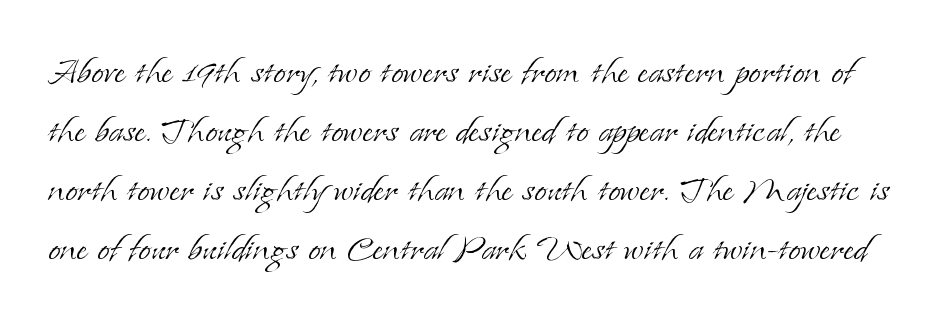
The image shows 45 px light serif type; set normal line spacing (1.31x), normal letter spacing, not underlined; low stroke contrast and a small x-height.
